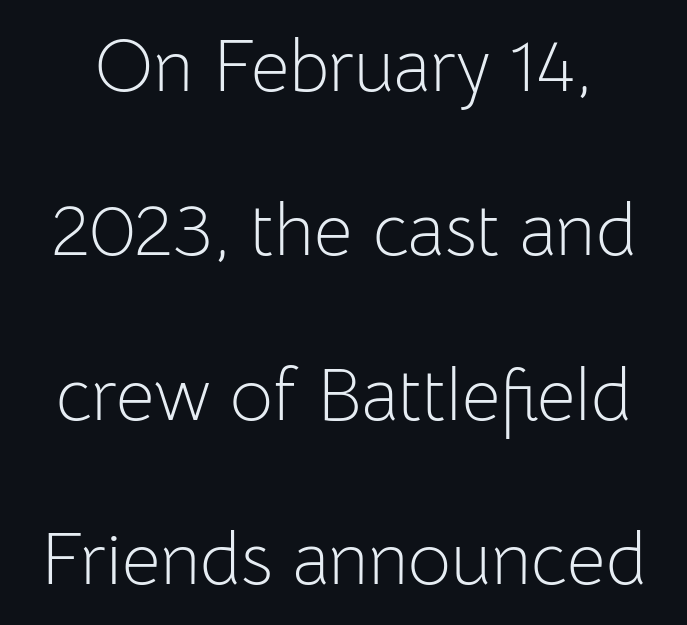
Q: Is the text bold? A: No.
Q: Is the text italic (slanted)? A: No, it is upright.
Q: Is the typeface a serif or a sans-serif typeface? A: Sans-serif.
Q: Is the text underlined? A: No.
Q: Is the spacing between letters normal or unusually wide? A: Normal.
Q: Is the spacing between lines tight, normal or loose? A: Loose.
Q: Width (condensed, normal, or wide)? A: Normal.
Q: Stroke contrast? A: Low.
Q: x-height? A: Medium.
Q: Monospaced? A: No.
